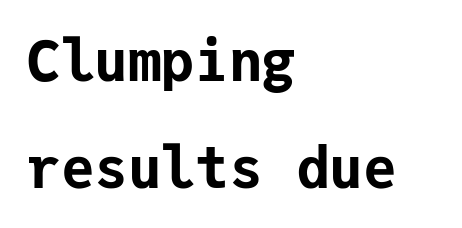
The image shows 56 px bold sans-serif type, upright, monospaced; set left-aligned, loose line spacing (1.91x), normal letter spacing, not underlined; low stroke contrast and a medium x-height.
